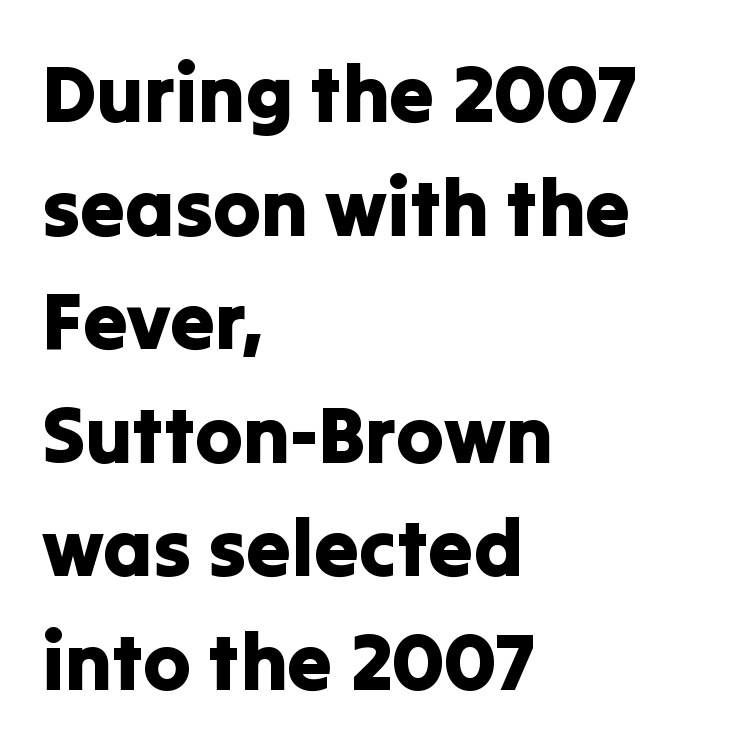
The image shows 80 px sans-serif type, upright; set left-aligned, normal line spacing (1.42x), normal letter spacing, not underlined; low stroke contrast and a medium x-height.
